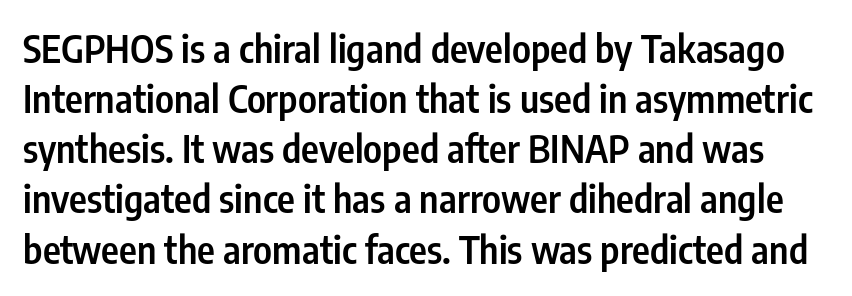
{"serif": "no", "italic": "no", "bold": "semi", "weight": "semibold", "width": "condensed", "stroke_contrast": "low", "x_height": "medium", "monospaced": "no", "underline": "no", "line_spacing": "normal", "line_spacing_ratio": 1.32, "letter_spacing": "normal", "letter_spacing_em": 0.0, "glyph_px": 38}
